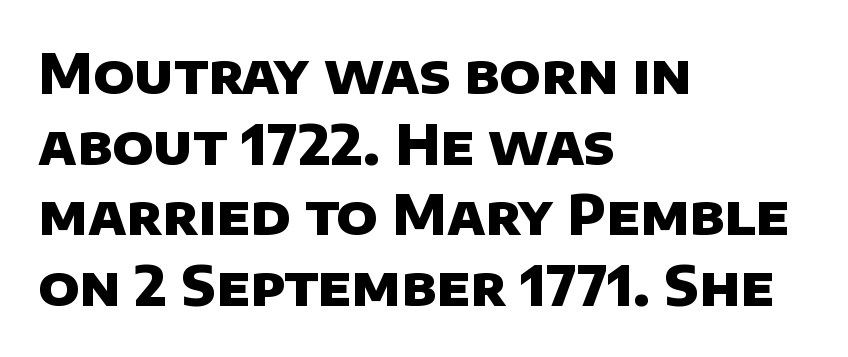
The face used here is proportionally spaced, like ordinary book or web type. Horizontally, the lines are justified to the leading edge only. No feet cap the strokes, marking this as sans-serif type. The font is running at its bold setting. Look at the tracking — it's just the regular setting, nothing added. The rendering uses a moderate line-height, typical for paragraphs.
